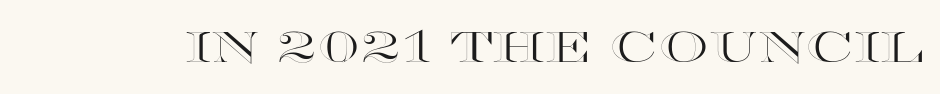
The image shows 44 px wide type, upright; set normal letter spacing, not underlined; a large x-height.
